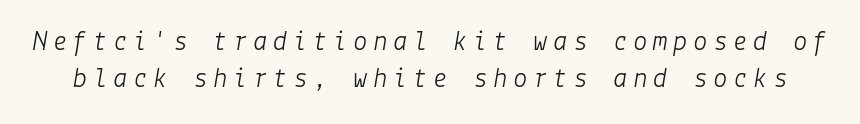
The image shows 29 px light type, italic (leaning right); set normal line spacing (1.28x), not underlined; low stroke contrast and a medium x-height.
